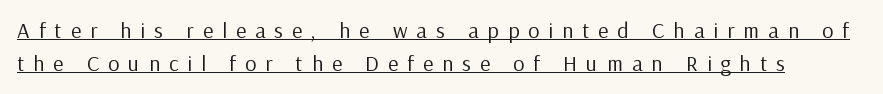
The lettering is marked with a stroke running underneath it. Students, note that the glyphs here are deliberately spaced far apart. Unlike italic type, these characters show no tilt at all. Nothing heavy about these letters — not bold at all. Quick note: interline space is typical.
